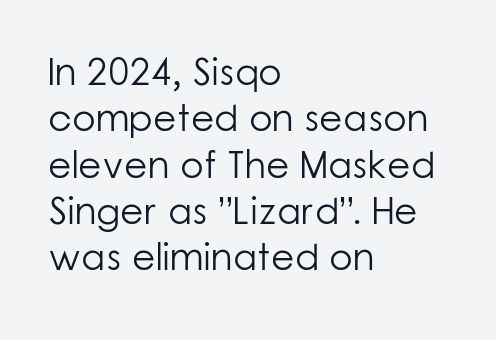
The type is set solid horizontally, with unmodified tracking. The rendering anchors every line to the left-hand side. Each row of text sits above clean, open space. Note: no serifs on the glyphs.
